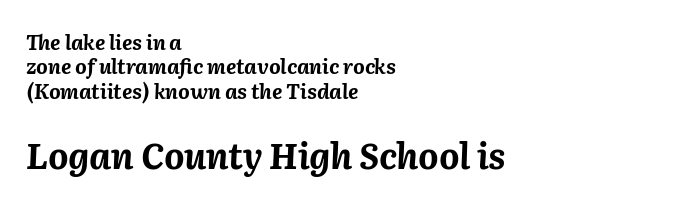
{"italic": "yes", "lean": "right", "slant_degrees": 2, "bold": "yes", "weight": "bold", "width": "normal", "stroke_contrast": "medium", "x_height": "medium", "monospaced": "no", "underline": "no", "align": "left", "line_spacing_ratio": 1.22, "letter_spacing": "normal", "letter_spacing_em": 0.0, "larger_block": "second", "size_ratio": 1.75, "glyph_px": 35}
